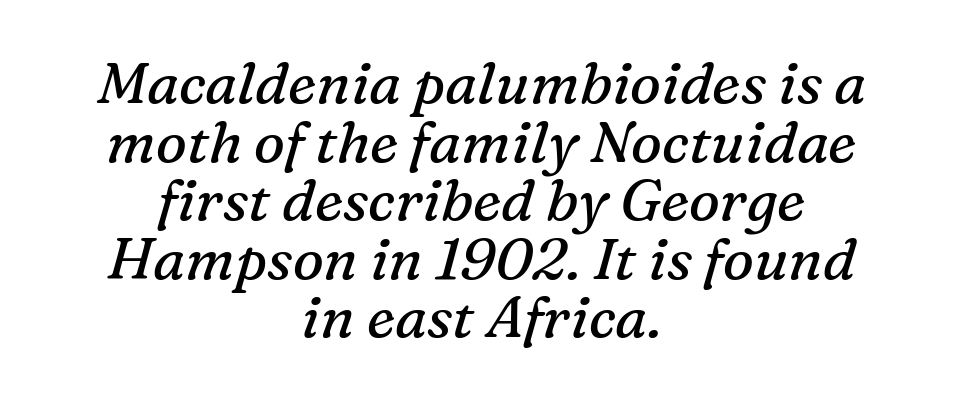
The image shows 58 px regular-weight serif type, italic (leaning right); set centered, tight line spacing (1.01x), normal letter spacing, not underlined; medium stroke contrast and a medium x-height.
